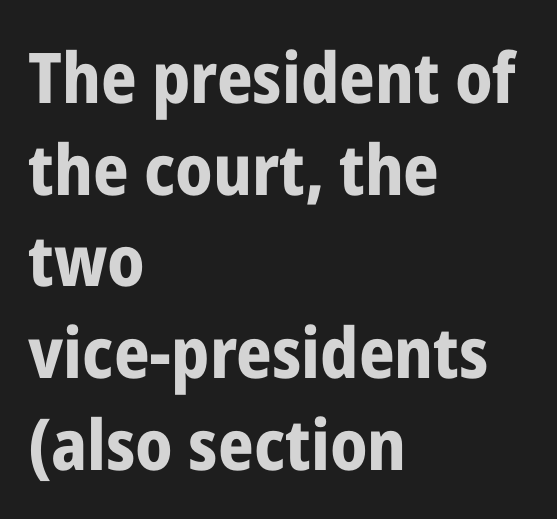
{"serif": "no", "italic": "no", "bold": "yes", "weight": "bold", "width": "condensed", "stroke_contrast": "low", "x_height": "medium", "monospaced": "no", "underline": "no", "align": "left", "line_spacing": "normal", "line_spacing_ratio": 1.31, "letter_spacing": "normal", "letter_spacing_em": 0.0, "glyph_px": 70}
